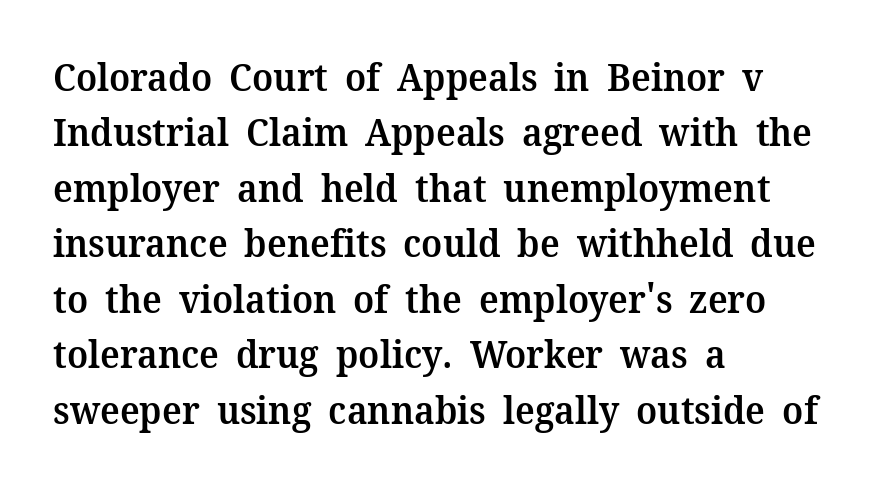
{"serif": "yes", "italic": "no", "bold": "semi", "weight": "semibold", "width": "normal", "stroke_contrast": "medium", "x_height": "medium", "monospaced": "no", "underline": "no", "align": "left", "line_spacing": "normal", "line_spacing_ratio": 1.46, "letter_spacing": "normal", "letter_spacing_em": 0.0, "glyph_px": 38}
